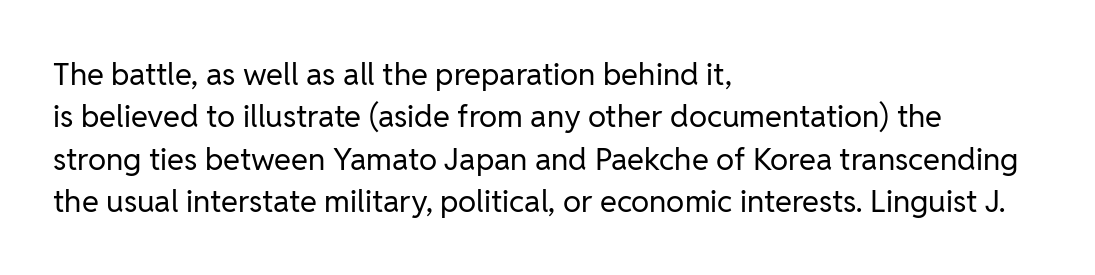
{"serif": "no", "italic": "no", "bold": "no", "weight": "regular", "width": "normal", "stroke_contrast": "low", "x_height": "medium", "monospaced": "no", "underline": "no", "align": "left", "line_spacing": "normal", "line_spacing_ratio": 1.37, "letter_spacing": "normal", "letter_spacing_em": 0.0, "glyph_px": 31}
